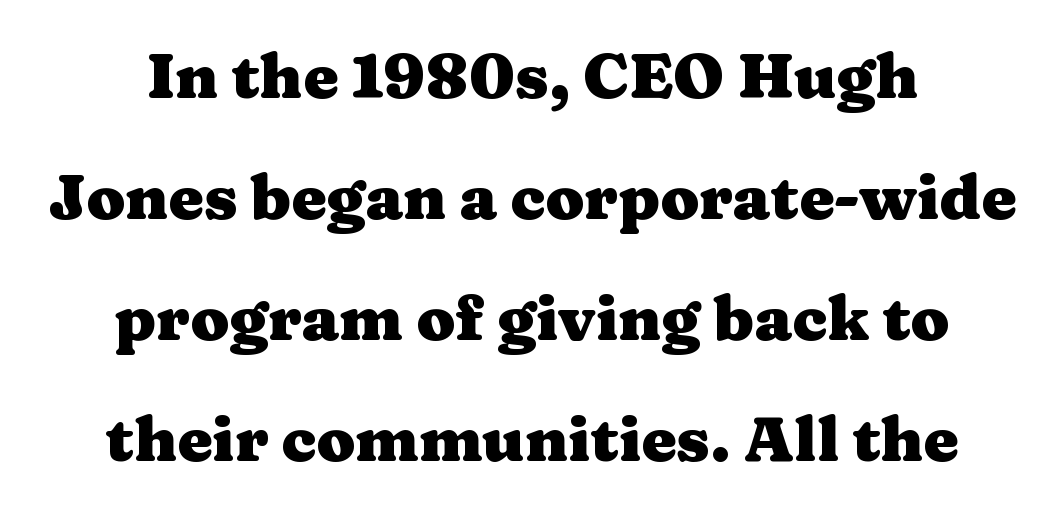
Q: Is the text bold? A: Yes.
Q: Is the text italic (slanted)? A: No, it is upright.
Q: Is the typeface a serif or a sans-serif typeface? A: Serif.
Q: Is the text underlined? A: No.
Q: How is the paragraph aligned? A: Centered.
Q: Is the spacing between letters normal or unusually wide? A: Normal.
Q: Is the spacing between lines tight, normal or loose? A: Loose.
Q: Width (condensed, normal, or wide)? A: Wide.
Q: Stroke contrast? A: Medium.
Q: x-height? A: Medium.
Q: Monospaced? A: No.
